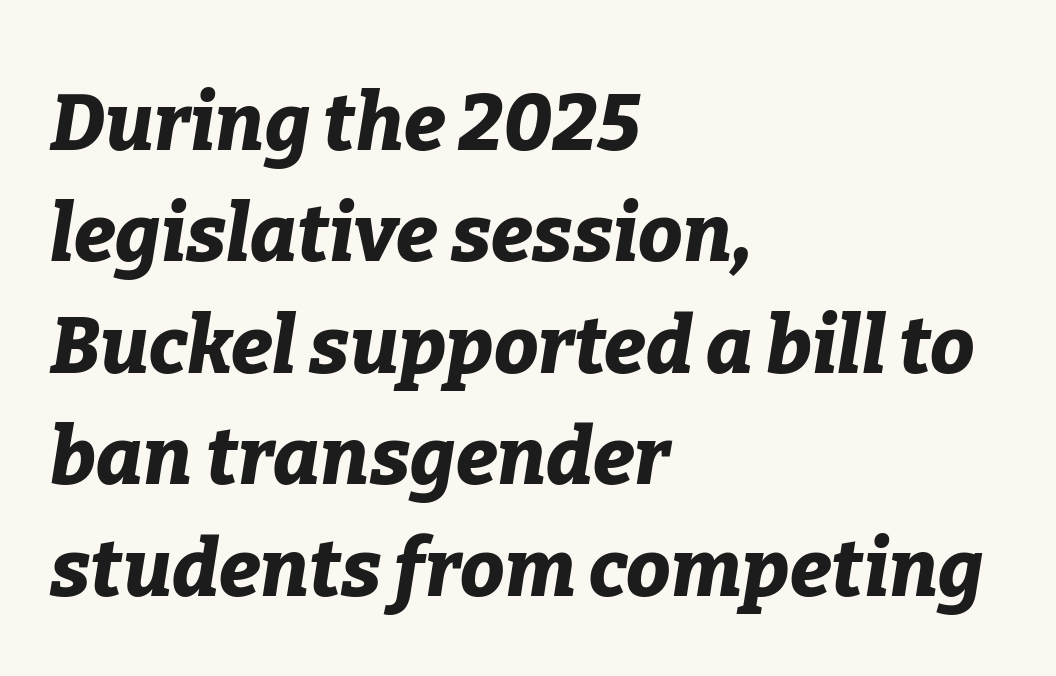
Q: Is the text bold? A: Yes.
Q: Is the text italic (slanted)? A: Yes, it leans right by about 9 degrees.
Q: Is the text underlined? A: No.
Q: How is the paragraph aligned? A: Left-aligned.
Q: Is the spacing between letters normal or unusually wide? A: Normal.
Q: Is the spacing between lines tight, normal or loose? A: Normal.
Q: Width (condensed, normal, or wide)? A: Normal.
Q: Stroke contrast? A: Low.
Q: x-height? A: Medium.
Q: Monospaced? A: No.
